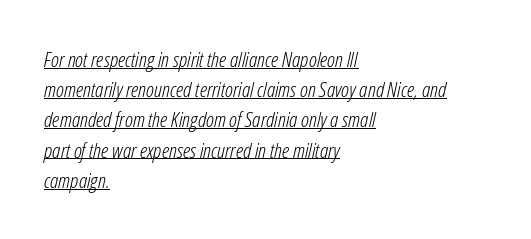
The image shows 21 px text type, italic (leaning right); set left-aligned, normal line spacing (1.44x), normal letter spacing, underlined.
